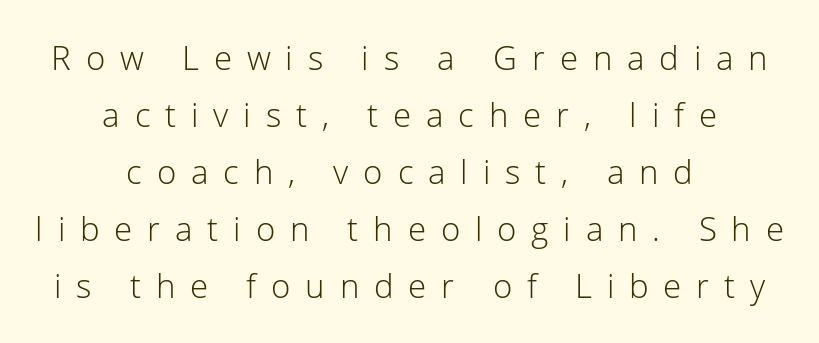
The image shows 33 px light sans-serif type, upright; set centered, line spacing 1.73x, unusually wide letter spacing (+0.45 em), not underlined; low stroke contrast and a medium x-height.
